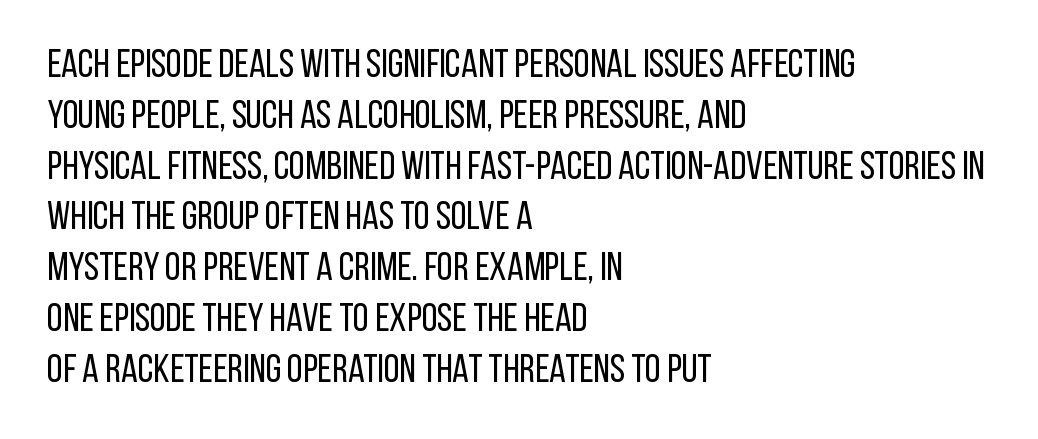
The image shows 40 px regular-weight, condensed sans-serif type, upright; set left-aligned, normal line spacing (1.27x), normal letter spacing, not underlined; low stroke contrast and a large x-height.
